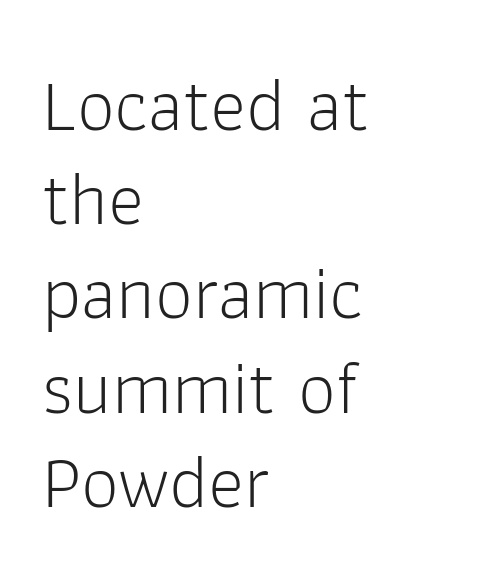
A typesetter would call this proportional, since set widths differ per character. The letterforms sit at book weight or below. You can tell from the bare stems that sans-serif type was used. Nobody touched the tracking dial on this one. The text block is weighted toward the left margin, trailing off unevenly rightward. The string is rendered with underlining switched off.
